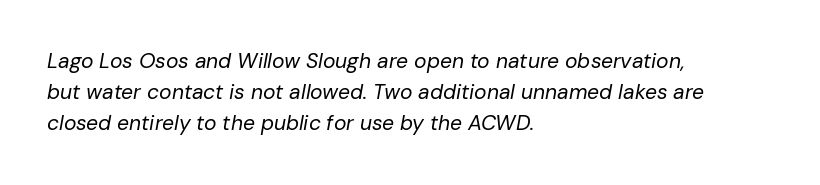
The image shows 21 px text type, italic (leaning right); set left-aligned, normal line spacing (1.48x), normal letter spacing, not underlined.
